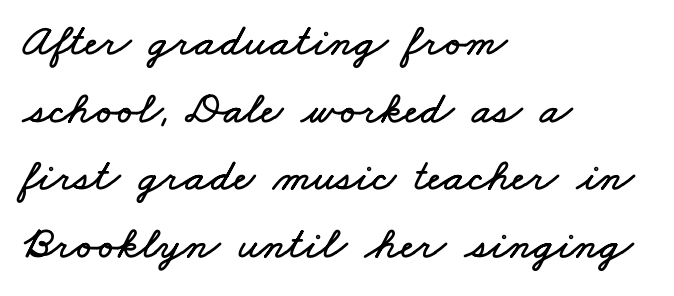
{"width": "wide", "stroke_contrast": "low", "x_height": "small", "monospaced": "no", "underline": "no", "align": "left", "line_spacing": "normal", "line_spacing_ratio": 1.47, "letter_spacing": "normal", "letter_spacing_em": 0.0, "glyph_px": 46}
